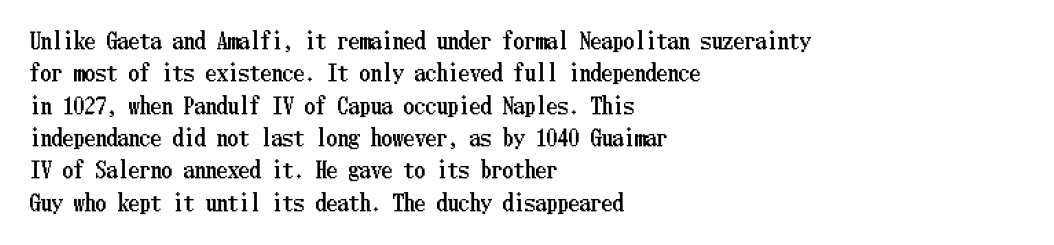
The image shows 22 px text type, upright; set left-aligned, normal line spacing (1.47x), normal letter spacing, not underlined.
